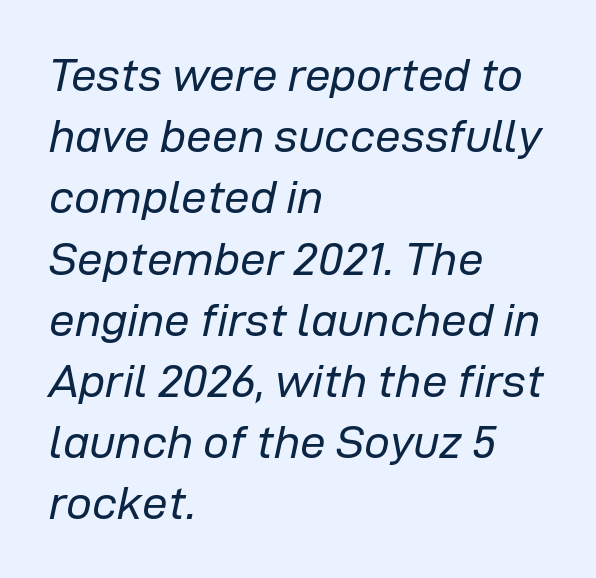
Q: Is the text bold? A: No.
Q: Is the text italic (slanted)? A: Yes, it leans right by about 12 degrees.
Q: Is the text underlined? A: No.
Q: How is the paragraph aligned? A: Left-aligned.
Q: Is the spacing between letters normal or unusually wide? A: Normal.
Q: Is the spacing between lines tight, normal or loose? A: Normal.
Q: Width (condensed, normal, or wide)? A: Normal.
Q: Stroke contrast? A: Low.
Q: x-height? A: Medium.
Q: Monospaced? A: No.
